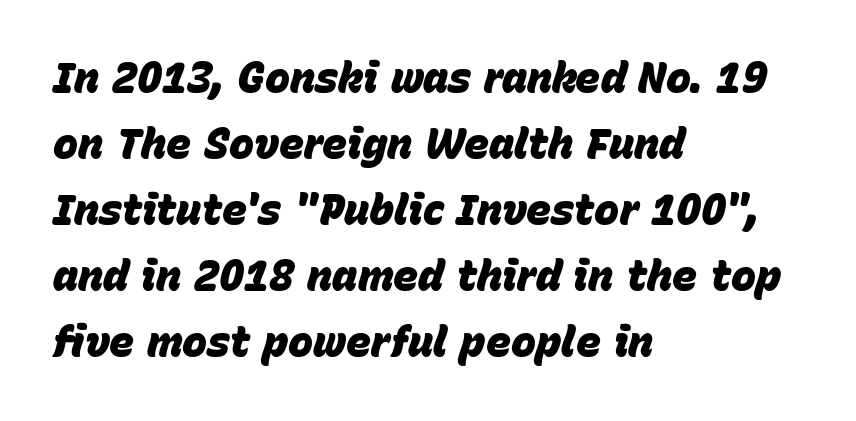
The image shows 42 px heavy type, italic (leaning right); set left-aligned, normal line spacing (1.57x), normal letter spacing, not underlined; low stroke contrast and a large x-height.
